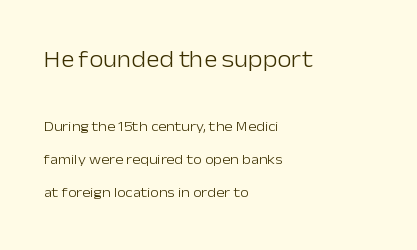
Q: Is the text bold? A: No.
Q: Is the text italic (slanted)? A: No, it is upright.
Q: Is the text underlined? A: No.
Q: How is the paragraph aligned? A: Left-aligned.
Q: Is the spacing between letters normal or unusually wide? A: Normal.
Q: Is the spacing between lines tight, normal or loose? A: Loose.
Q: Which block of text is set in a larger size, the first (top) or the second (bottom)? A: The first (top) one.
